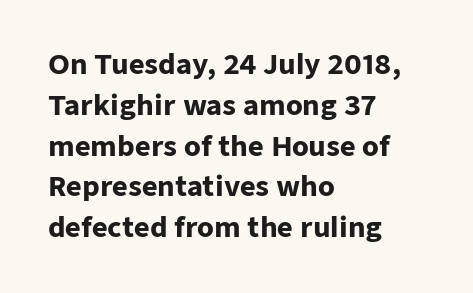
{"italic": "no", "bold": "yes", "underline": "no", "align": "left", "line_spacing": "normal", "line_spacing_ratio": 1.51, "letter_spacing": "normal", "letter_spacing_em": 0.0, "glyph_px": 27}
